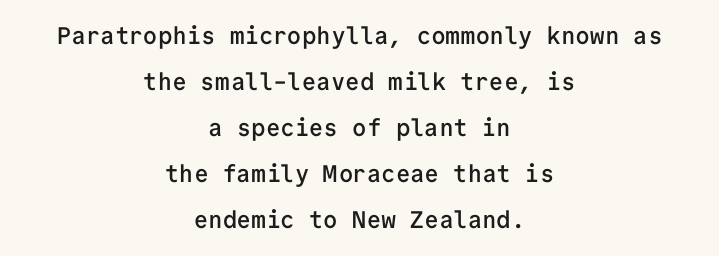
In CSS terms this would be text-align: center. Nope, not italic — everything's standing straight. Stems and bowls a touch heavier than normal — semibold. A bare baseline throughout the passage.
